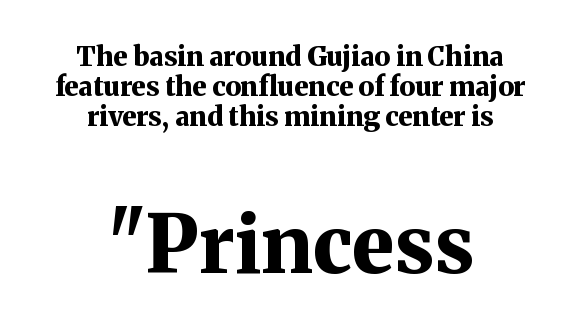
The text block is weighted toward neither margin, spreading evenly from the middle. Strokes here are thick enough to call this a true bold. Words appear dense and cohesive because spacing is normal. The lettering stays uniformly vertical, giving the passage a roman look. Top chunk: small. Bottom chunk: large. Little horizontal feet cap the strokes, marking this as serif type.
